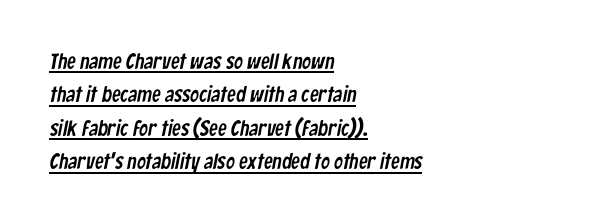
The image shows 22 px text type; set left-aligned, normal line spacing (1.52x), normal letter spacing, underlined.
